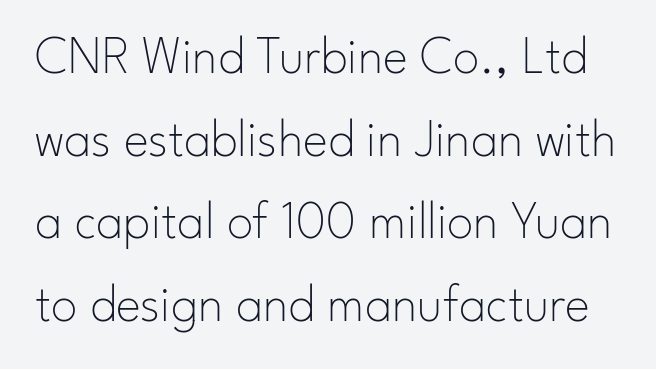
{"serif": "no", "italic": "no", "bold": "no", "weight": "thin", "width": "normal", "stroke_contrast": "low", "x_height": "small", "monospaced": "no", "underline": "no", "line_spacing": "normal", "line_spacing_ratio": 1.56, "letter_spacing": "normal", "letter_spacing_em": 0.0, "glyph_px": 53}
